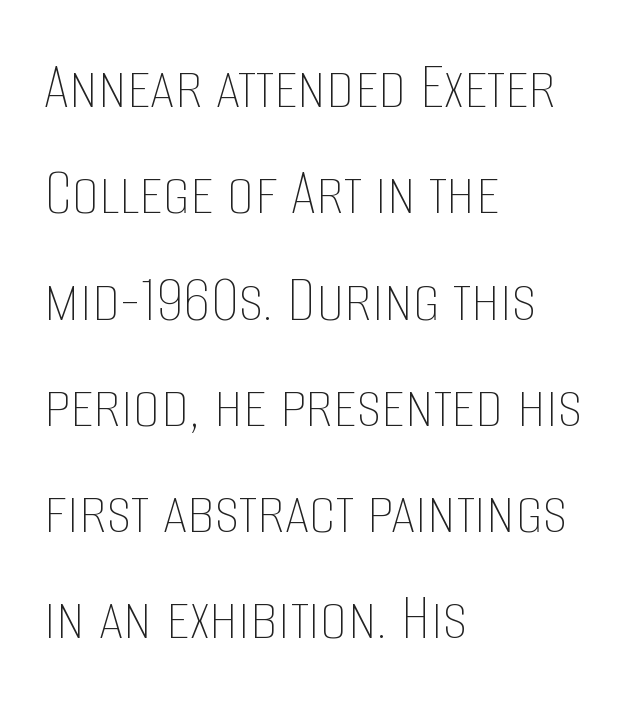
This sample uses plain, unmodified letter spacing. Is there any slant? The stems are plumb. Honestly, the row spacing looks completely unremarkable. Descender tails drop into unmarked territory.
